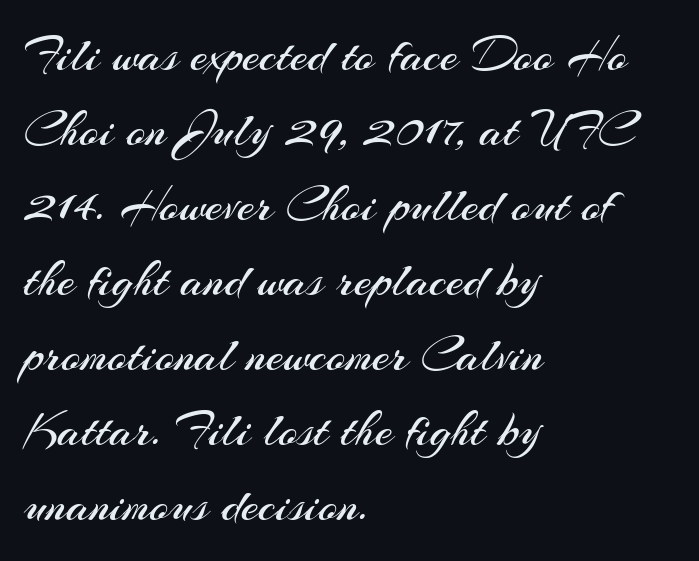
The glyphs are unaccompanied by any horizontal stroke below them. On a weight scale, this lands at 450 or below. Serifs: no, the terminals of the letterforms are clean. Note the varied advance widths — an 'i' is clearly narrower than an 'm'. The lines sit at an ordinary, default distance from one another.
